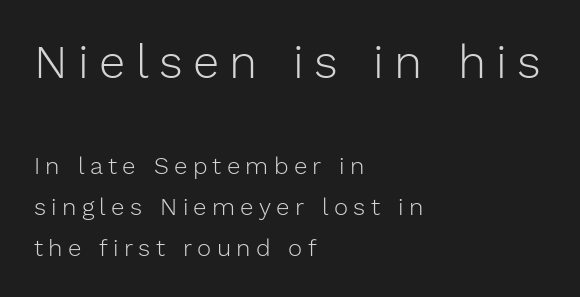
The type is letterspaced generously, with wide tracking. The letters advance in unequal steps, a hallmark of proportional type. The typesetter chose a ragged-right arrangement here. No italicization has been applied; the sample stays upright. A light-to-regular cut is what we see here.
